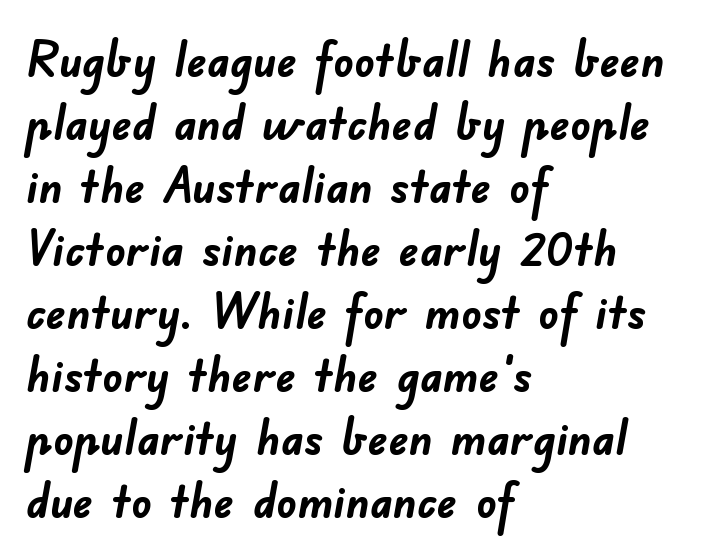
These lines carry a lot of weight — the face is fully bold. The lines are quadded left. The block of text has a typical density, with ordinary space between rows. Descenders are the only things crossing below the line. Do the characters align in a grid? No, the font is proportional.
